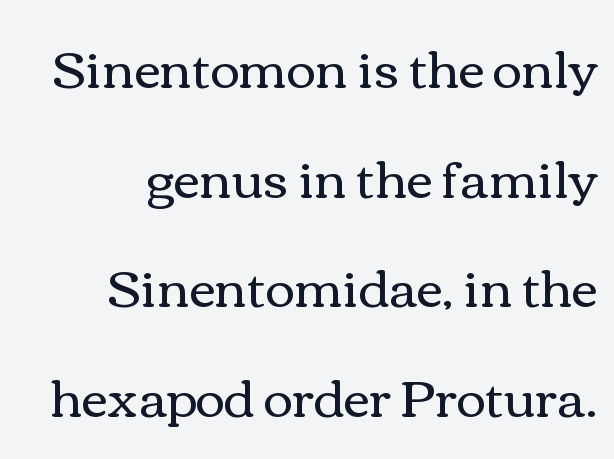
Visually the block forms a straight wall on the right and a jagged coastline on the left. If you measured baseline to baseline, you'd find a long distance. Underlining? Definitely not there. You could call the tracking neutral — neither tight nor loose. The lettering stays uniformly vertical, giving the passage a roman look. Varying glyph widths throughout — classic text-font behaviour.
